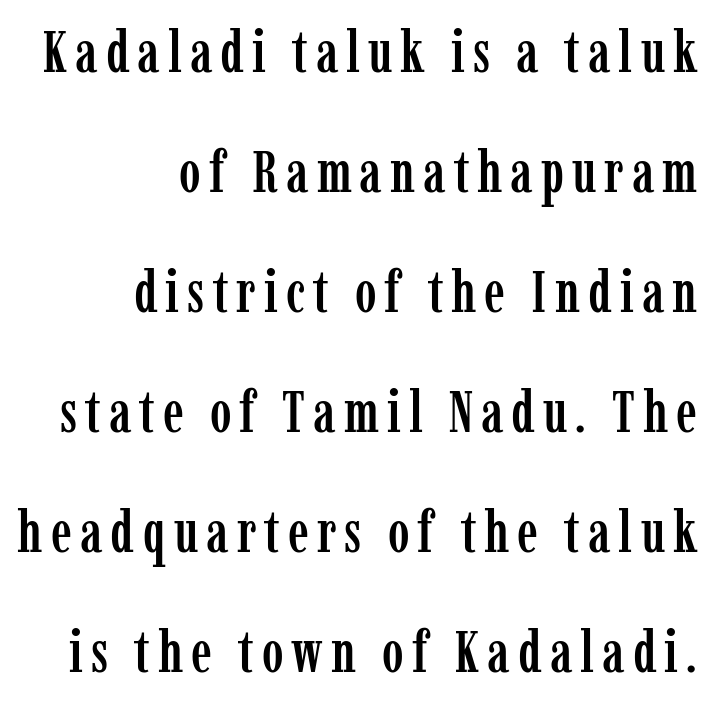
The image shows 58 px condensed serif type, upright; set right-aligned, loose line spacing (2.07x), not underlined; low stroke contrast and a medium x-height.
